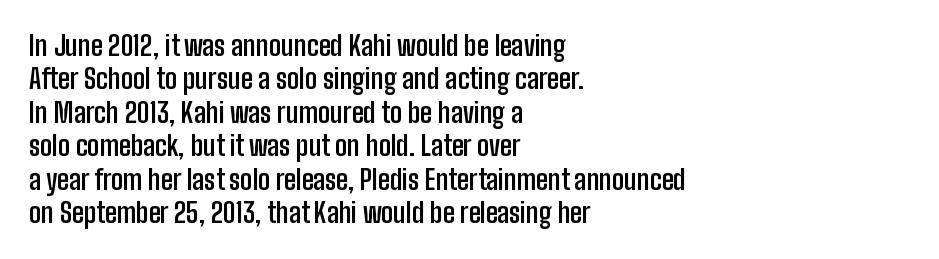
There is no visible air inserted between adjacent glyphs. Compared with a centered layout, this one pins lines to the left instead. The strokes are fattened all the way to bold. A typesetter would mark this as roman, not italic. The words here are not underlined.
